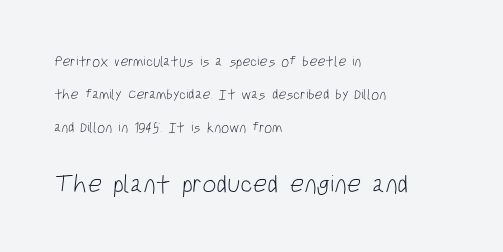
Q: Is the text bold? A: No.
Q: Is the text underlined? A: No.
Q: How is the paragraph aligned? A: Left-aligned.
Q: Is the spacing between letters normal or unusually wide? A: Normal.
Q: Is the spacing between lines tight, normal or loose? A: Loose.
Q: Which block of text is set in a larger size, the first (top) or the second (bottom)? A: The second (bottom) one.
